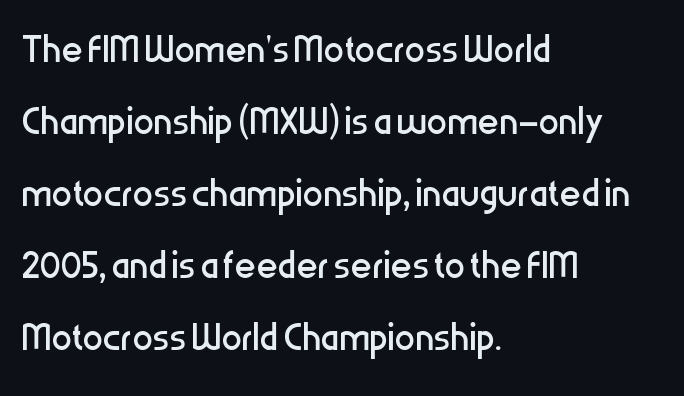
{"serif": "no", "italic": "no", "bold": "no", "weight": "regular", "width": "condensed", "stroke_contrast": "low", "x_height": "medium", "monospaced": "no", "underline": "no", "align": "left", "line_spacing": "normal", "line_spacing_ratio": 1.41, "letter_spacing": "normal", "letter_spacing_em": 0.0, "glyph_px": 51}
